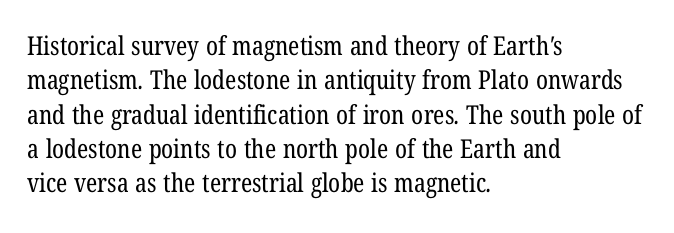
The foot of each line stays bare and open. Compared with a centered layout, this one pins lines to the left instead. The cut favours lightness, reaching ordinary text weight at its darkest. The designer left line spacing at the default.
